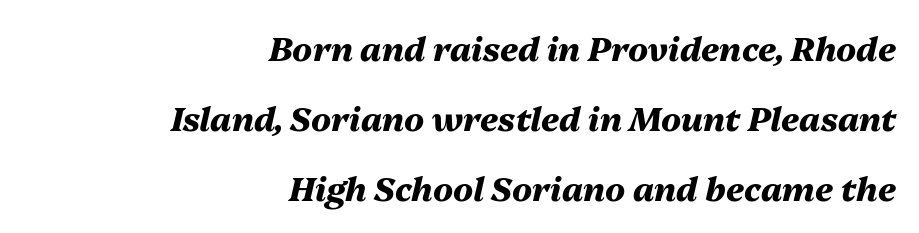
Q: Is the text bold? A: Yes.
Q: Is the text italic (slanted)? A: Yes, it leans right by about 13 degrees.
Q: Is the text underlined? A: No.
Q: How is the paragraph aligned? A: Right-aligned.
Q: Is the spacing between letters normal or unusually wide? A: Normal.
Q: Is the spacing between lines tight, normal or loose? A: Loose.
Q: Width (condensed, normal, or wide)? A: Normal.
Q: Stroke contrast? A: Medium.
Q: x-height? A: Medium.
Q: Monospaced? A: No.
